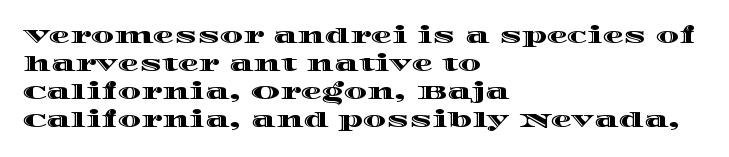
If you measured baseline to baseline, you'd find a middling distance. Descenders are the only things crossing below the line. The lines in this sample share a left origin and differ only in where they stop. Letter spacing: default. Quick note: not italic, upright.
